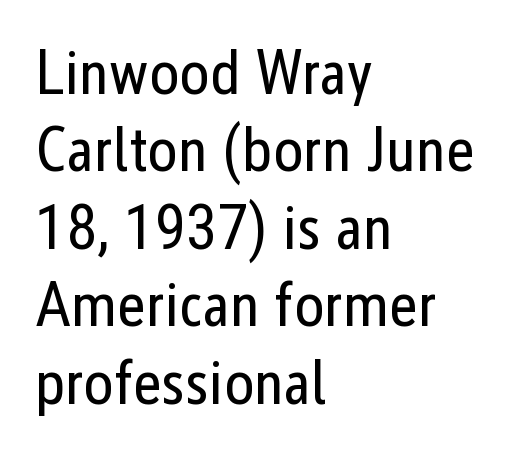
The letters sit at their default tracking, neither squeezed nor spread. This is sans-serif lettering, the kind often seen on screens and signage. This reads as an unemphasized weight, regular at the heaviest. No word sits above an underline. The lines in this sample share a left origin and differ only in where they stop.
